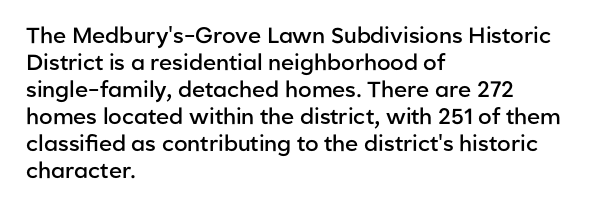
{"italic": "no", "bold": "semi", "underline": "no", "align": "left", "line_spacing_ratio": 1.23, "letter_spacing": "normal", "letter_spacing_em": 0.0, "glyph_px": 22}
